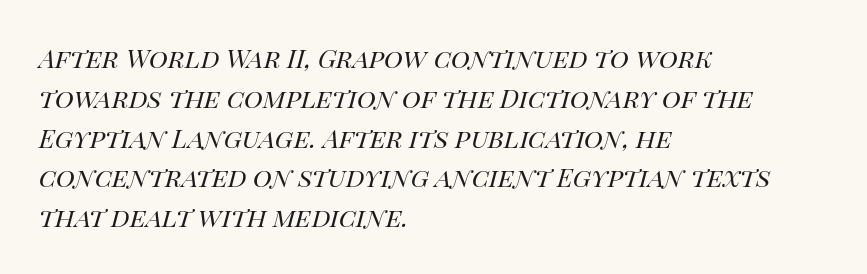
The image shows 26 px text type, italic (leaning right); set left-aligned, normal line spacing (1.53x), normal letter spacing, not underlined.
